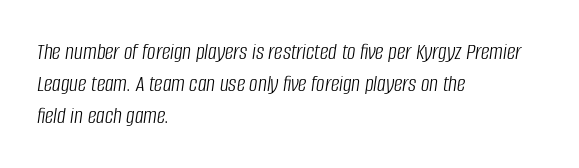
The image shows 24 px text type, italic (leaning right); set left-aligned, normal line spacing (1.33x), normal letter spacing, not underlined.
